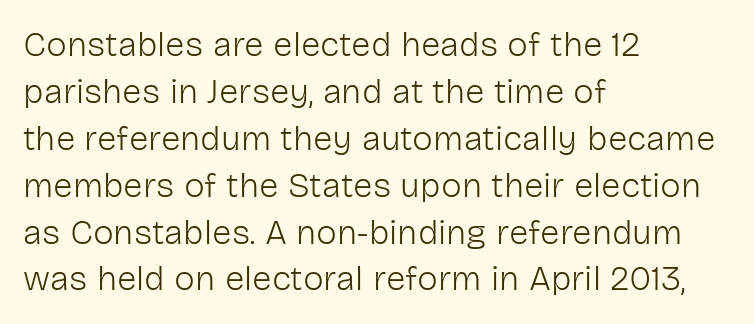
Q: Is the text bold? A: No.
Q: Is the text italic (slanted)? A: No, it is upright.
Q: Is the typeface a serif or a sans-serif typeface? A: Sans-serif.
Q: Is the text underlined? A: No.
Q: How is the paragraph aligned? A: Left-aligned.
Q: Is the spacing between letters normal or unusually wide? A: Normal.
Q: Is the spacing between lines tight, normal or loose? A: Normal.
Q: Width (condensed, normal, or wide)? A: Normal.
Q: Stroke contrast? A: Low.
Q: x-height? A: Medium.
Q: Monospaced? A: No.
